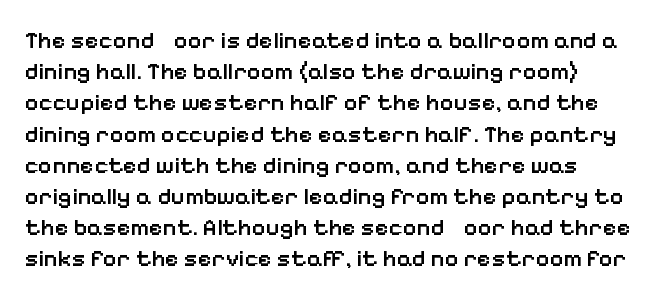
Q: Is the text bold? A: Semi-bold.
Q: Is the text italic (slanted)? A: No, it is upright.
Q: Is the text underlined? A: No.
Q: Is the spacing between letters normal or unusually wide? A: Normal.
Q: Is the spacing between lines tight, normal or loose? A: Normal.
